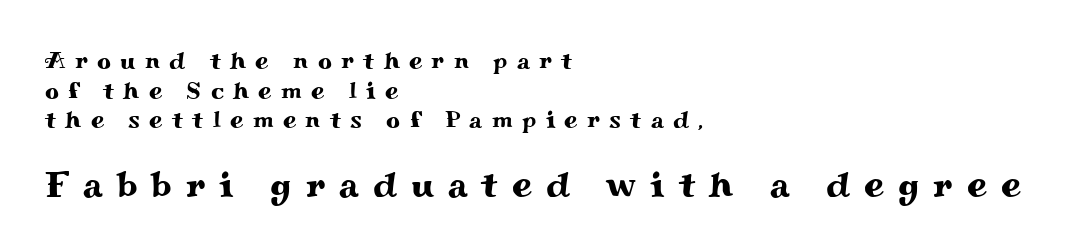
Q: Is the text italic (slanted)? A: No, it is upright.
Q: Is the typeface a serif or a sans-serif typeface? A: Serif.
Q: Is the text underlined? A: No.
Q: How is the paragraph aligned? A: Left-aligned.
Q: Is the spacing between letters normal or unusually wide? A: Unusually wide.
Q: Which block of text is set in a larger size, the first (top) or the second (bottom)? A: The second (bottom) one.
Q: Width (condensed, normal, or wide)? A: Wide.
Q: Stroke contrast? A: Medium.
Q: x-height? A: Small.
Q: Monospaced? A: No.
